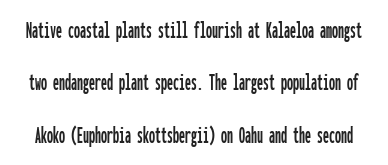
Q: Is the text italic (slanted)? A: No, it is upright.
Q: Is the text underlined? A: No.
Q: Is the spacing between letters normal or unusually wide? A: Normal.
Q: Is the spacing between lines tight, normal or loose? A: Loose.
